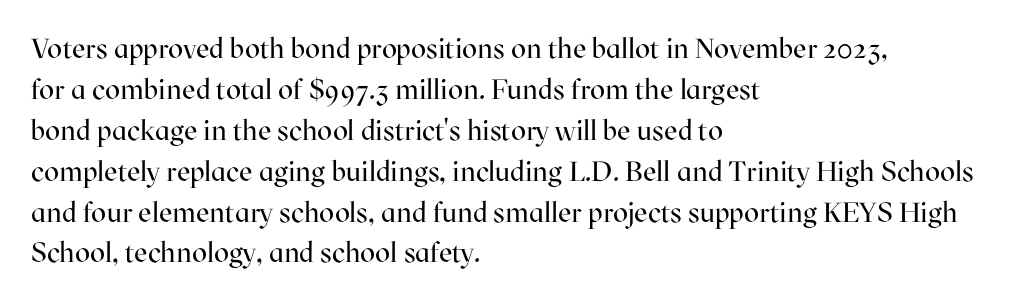
Q: Is the text bold? A: No.
Q: Is the text italic (slanted)? A: No, it is upright.
Q: Is the typeface a serif or a sans-serif typeface? A: Serif.
Q: Is the text underlined? A: No.
Q: How is the paragraph aligned? A: Left-aligned.
Q: Is the spacing between letters normal or unusually wide? A: Normal.
Q: Is the spacing between lines tight, normal or loose? A: Normal.
Q: Width (condensed, normal, or wide)? A: Normal.
Q: Stroke contrast? A: High.
Q: x-height? A: Medium.
Q: Monospaced? A: No.
